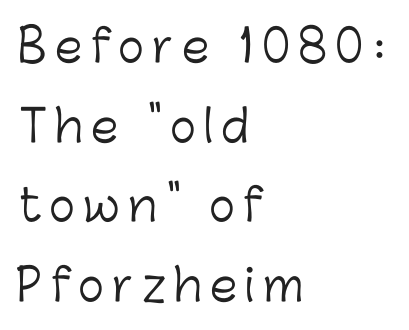
The image shows 44 px light sans-serif type, upright; set left-aligned, line spacing 1.81x, not underlined; low stroke contrast and a medium x-height.
